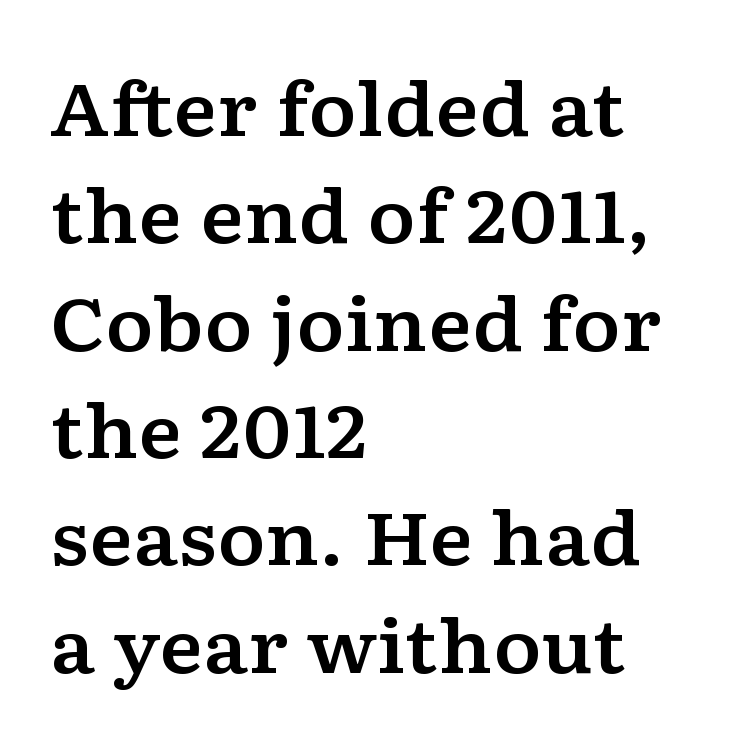
Horizontal bands of white between lines are of average thickness. The letters carry serifs — small finishing strokes at the ends of their stems. The horizontal fit of the characters is conventional and even. Does the copy run flush right? No — it runs flush left. Descenders hang freely into open space. Rendered with straight, roman letterforms.
